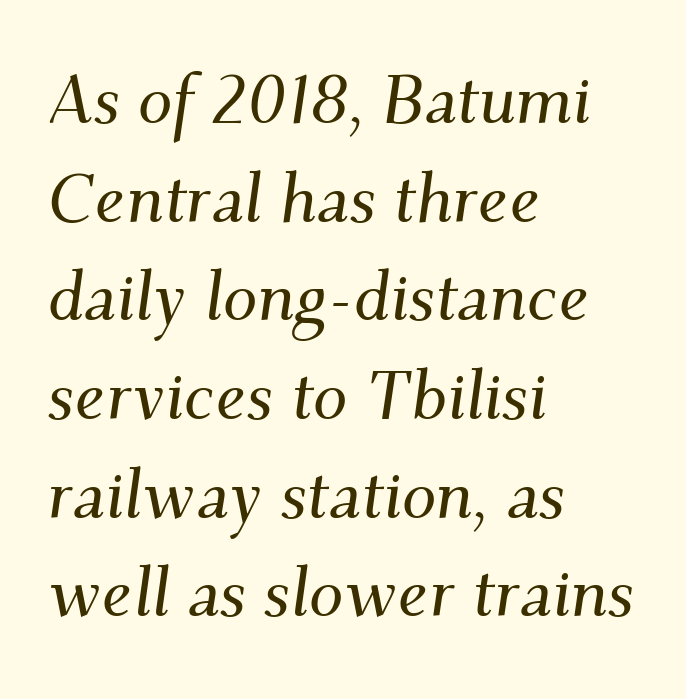
The image shows 69 px serif type, italic (leaning right); set left-aligned, normal line spacing (1.43x), normal letter spacing, not underlined; medium stroke contrast and a small x-height.
